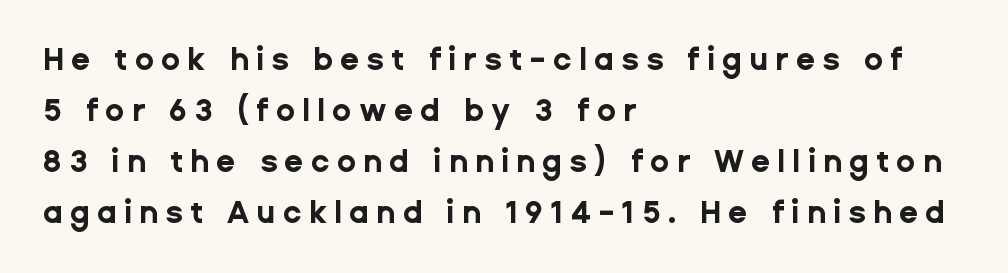
{"serif": "no", "italic": "no", "bold": "yes", "weight": "bold", "width": "normal", "stroke_contrast": "low", "x_height": "medium", "monospaced": "no", "underline": "no", "align": "left", "line_spacing": "normal", "line_spacing_ratio": 1.65, "letter_spacing": "wide", "letter_spacing_em": 0.23, "glyph_px": 31}
